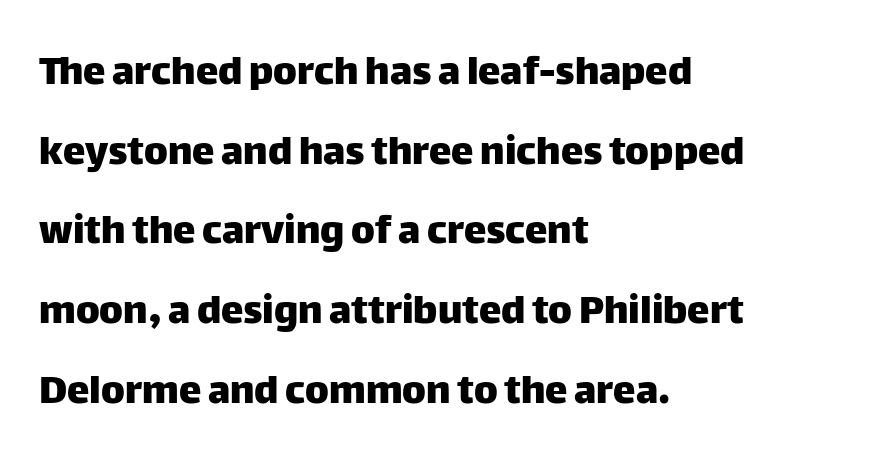
Q: Is the text italic (slanted)? A: No, it is upright.
Q: Is the typeface a serif or a sans-serif typeface? A: Sans-serif.
Q: Is the text underlined? A: No.
Q: How is the paragraph aligned? A: Left-aligned.
Q: Is the spacing between letters normal or unusually wide? A: Normal.
Q: Width (condensed, normal, or wide)? A: Normal.
Q: Stroke contrast? A: Low.
Q: x-height? A: Large.
Q: Monospaced? A: No.
